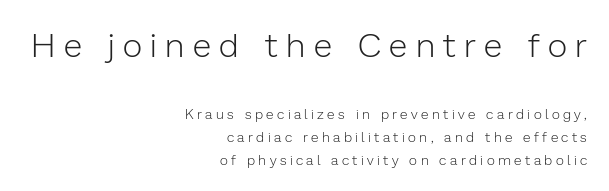
{"serif": "no", "italic": "no", "bold": "no", "weight": "light", "width": "normal", "stroke_contrast": "low", "x_height": "medium", "monospaced": "no", "underline": "no", "align": "right", "line_spacing": "normal", "line_spacing_ratio": 1.62, "letter_spacing": "wide", "letter_spacing_em": 0.25, "larger_block": "first", "size_ratio": 2.43, "glyph_px": 34}
